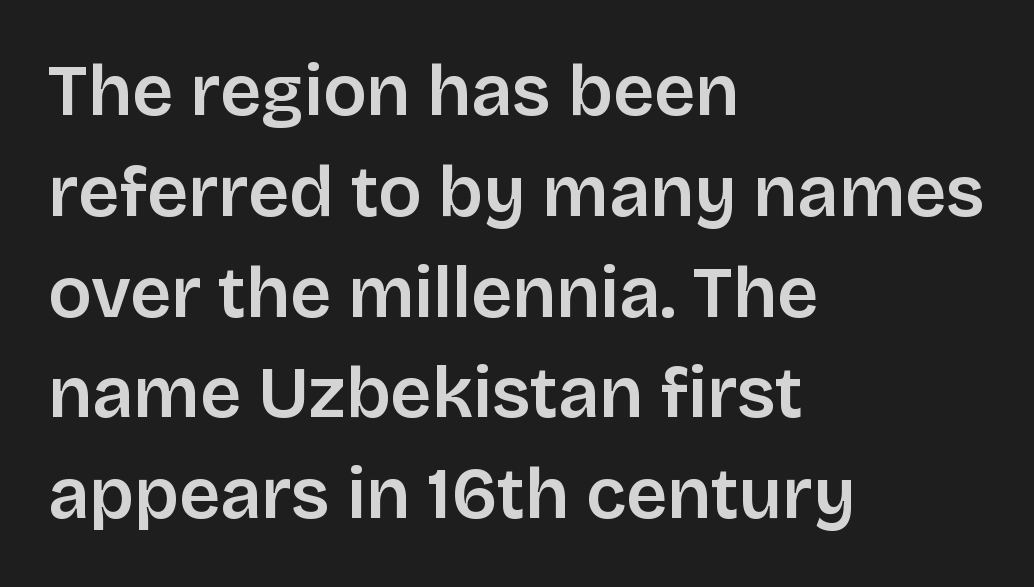
{"serif": "no", "italic": "no", "width": "normal", "stroke_contrast": "low", "x_height": "large", "monospaced": "no", "underline": "no", "align": "left", "line_spacing": "normal", "line_spacing_ratio": 1.4, "letter_spacing": "normal", "letter_spacing_em": 0.0, "glyph_px": 72}
